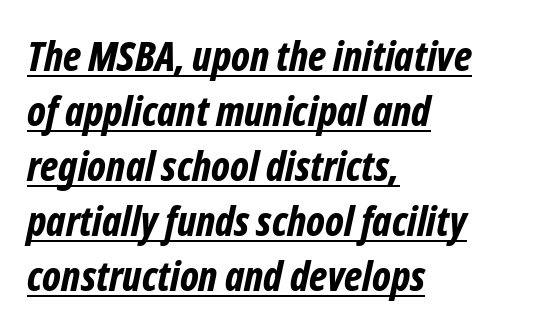
{"italic": "yes", "lean": "right", "slant_degrees": 12, "bold": "yes", "weight": "bold", "width": "condensed", "stroke_contrast": "low", "x_height": "medium", "monospaced": "no", "underline": "yes", "align": "left", "line_spacing": "normal", "line_spacing_ratio": 1.34, "letter_spacing": "normal", "letter_spacing_em": 0.0, "glyph_px": 41}
